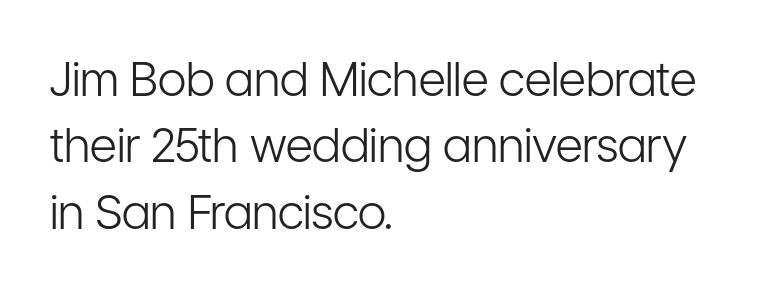
Varying glyph widths throughout — classic text-font behaviour. No chunkiness to these letters — they're not bold. The ragged edge is on the right, which tells us the setting is flush left. Spacing between characters is what you'd get straight out of the box.
